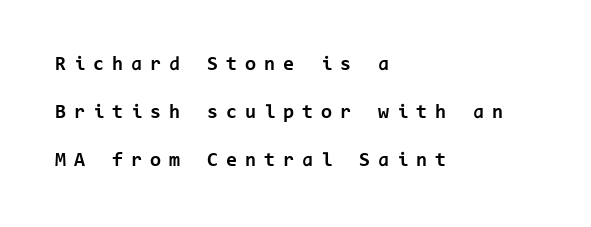
The image shows 20 px bold type, upright; set left-aligned, loose line spacing (2.4x), unusually wide letter spacing (+0.4 em), not underlined.
